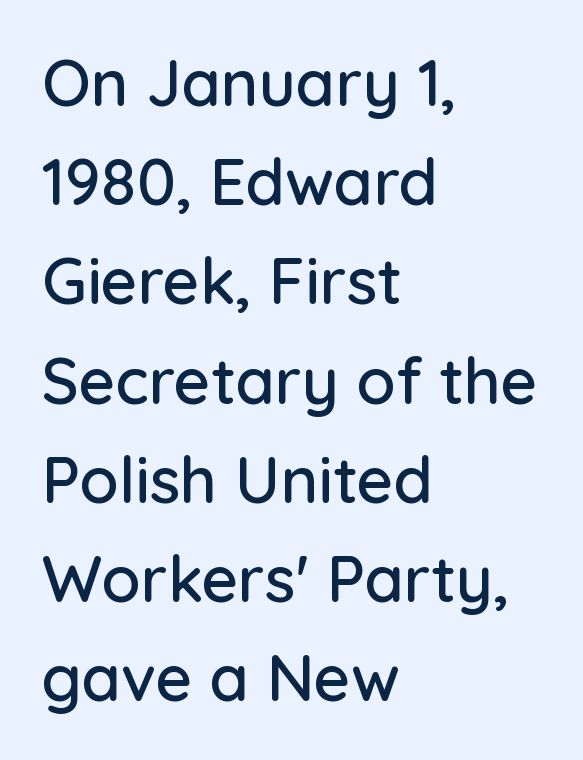
This sample uses an upright cut, with every glyph sitting square on the baseline. The type is set solid horizontally, with unmodified tracking. Grotesque or geometric, the face here clearly has no serifs. Where is the straight margin? On the left.
